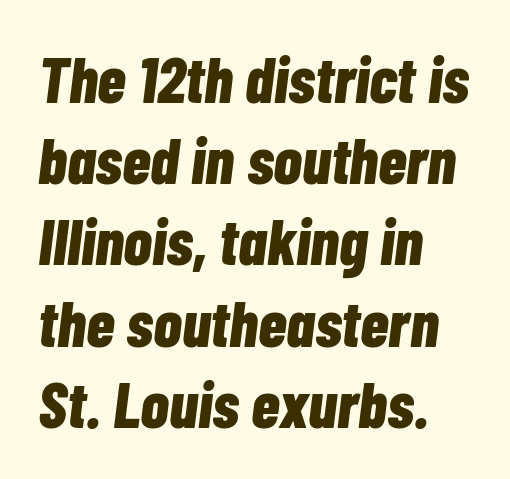
One glance says typical: line gaps are just what's usual. Check the space under the baseline: it is left empty. The passage shown is emphatically bold. Note the varied advance widths — an 'i' is clearly narrower than an 'm'. In terms of posture, this sample is oblique. Inter-character spacing is left at the font's built-in metrics.
